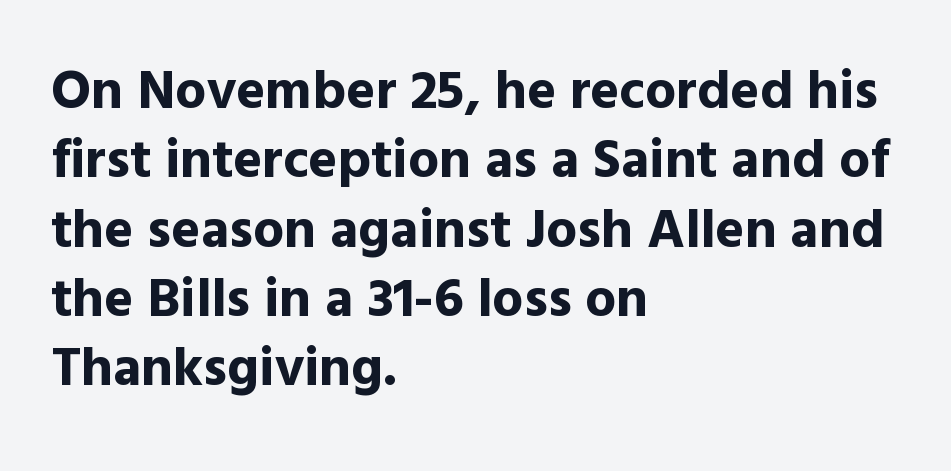
{"serif": "no", "italic": "no", "bold": "yes", "weight": "bold", "width": "normal", "x_height": "medium", "monospaced": "no", "underline": "no", "align": "left", "line_spacing": "normal", "line_spacing_ratio": 1.26, "letter_spacing": "normal", "letter_spacing_em": 0.0, "glyph_px": 55}
